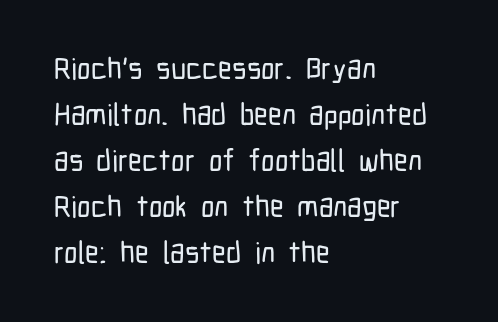
The image shows 30 px condensed sans-serif type, upright; set left-aligned, normal line spacing (1.53x), normal letter spacing, not underlined; low stroke contrast and a medium x-height.
